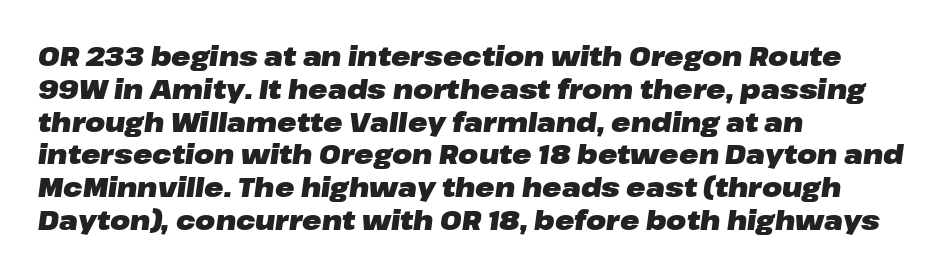
The image shows 26 px bold type, italic (leaning right); set left-aligned, normal line spacing (1.26x), normal letter spacing, not underlined.
